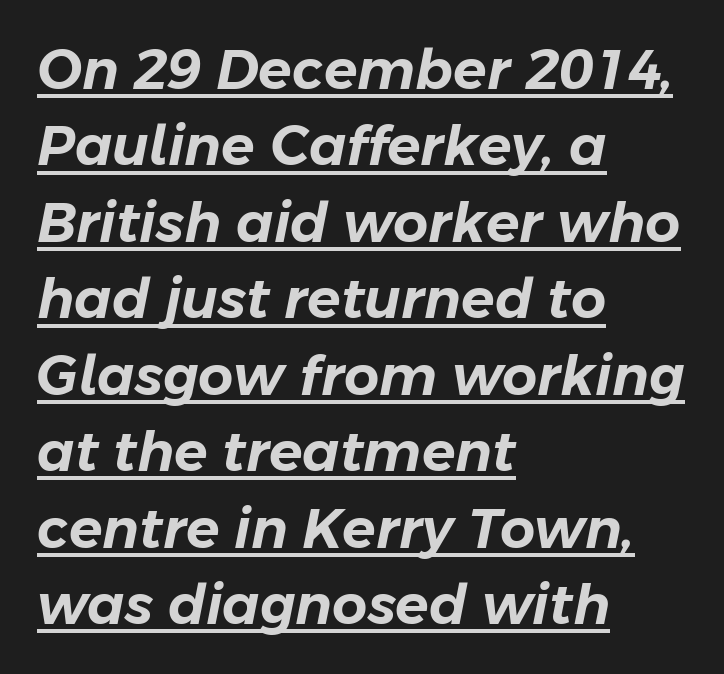
Q: Is the text italic (slanted)? A: Yes, it leans right by about 11 degrees.
Q: Is the text underlined? A: Yes.
Q: How is the paragraph aligned? A: Left-aligned.
Q: Is the spacing between letters normal or unusually wide? A: Normal.
Q: Is the spacing between lines tight, normal or loose? A: Normal.
Q: Width (condensed, normal, or wide)? A: Normal.
Q: Stroke contrast? A: Low.
Q: x-height? A: Medium.
Q: Monospaced? A: No.
